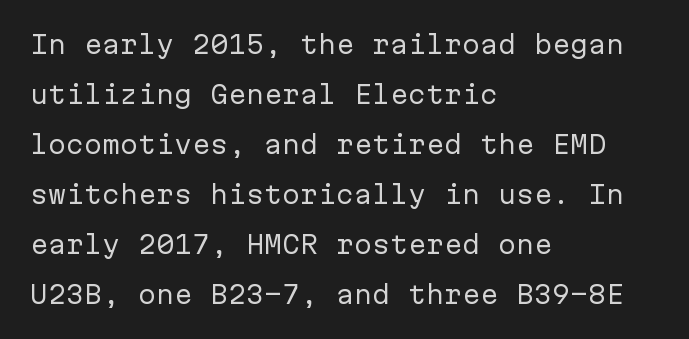
{"italic": "no", "bold": "no", "underline": "no", "align": "left", "line_spacing": "loose", "line_spacing_ratio": 2.08, "letter_spacing": "normal", "letter_spacing_em": 0.0, "glyph_px": 24}
